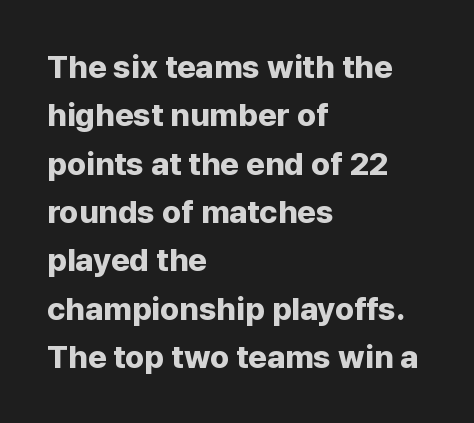
The image shows 32 px bold sans-serif type, upright; set left-aligned, normal line spacing (1.51x), normal letter spacing, not underlined; low stroke contrast and a medium x-height.
